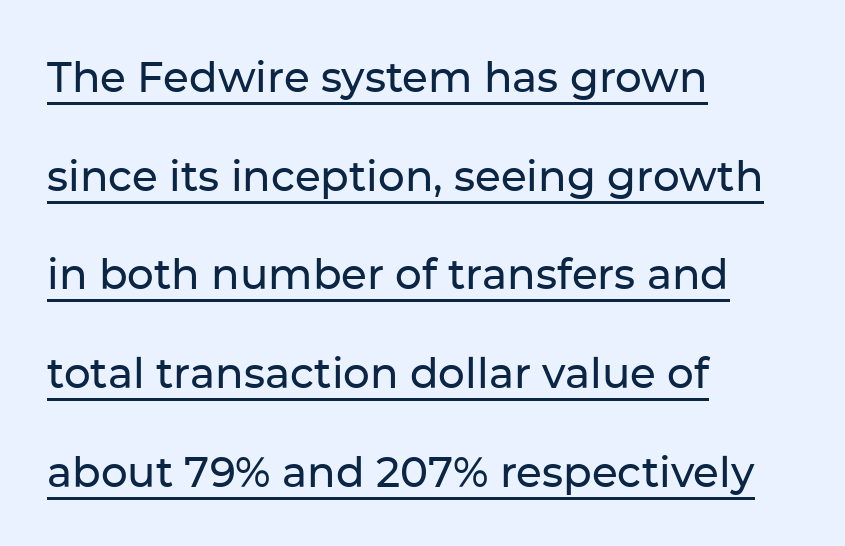
Q: Is the text italic (slanted)? A: No, it is upright.
Q: Is the typeface a serif or a sans-serif typeface? A: Sans-serif.
Q: Is the text underlined? A: Yes.
Q: How is the paragraph aligned? A: Left-aligned.
Q: Is the spacing between letters normal or unusually wide? A: Normal.
Q: Is the spacing between lines tight, normal or loose? A: Loose.
Q: Width (condensed, normal, or wide)? A: Normal.
Q: Stroke contrast? A: Low.
Q: x-height? A: Medium.
Q: Monospaced? A: No.
